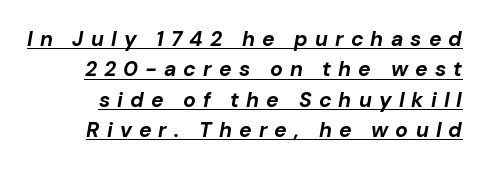
Q: Is the text bold? A: Yes.
Q: Is the text italic (slanted)? A: Yes, it leans right by about 10 degrees.
Q: Is the text underlined? A: Yes.
Q: Is the spacing between letters normal or unusually wide? A: Unusually wide.
Q: Is the spacing between lines tight, normal or loose? A: Normal.
